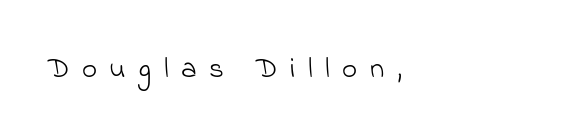
Each letter keeps its own natural width here, so spacing adapts to shape. Glance below the letters and you will spot only blank space. You could only call the tracking loose — the letters float apart. The weight tops out at a normal text grade. This is sans-serif lettering, the kind often seen on screens and signage.
